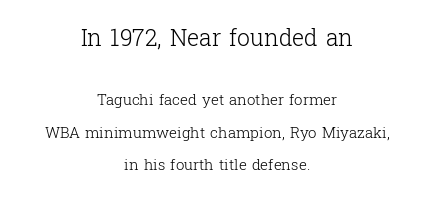
The letters stand straight up with perfectly vertical stems. Line spacing here is loose. Character size in the leading block exceeds that of the trailing block. Is this a heavy cut? Hardly; it is regular or lighter. Underline: absent. What stands out about the letter spacing? Nothing — it is the standard amount.
